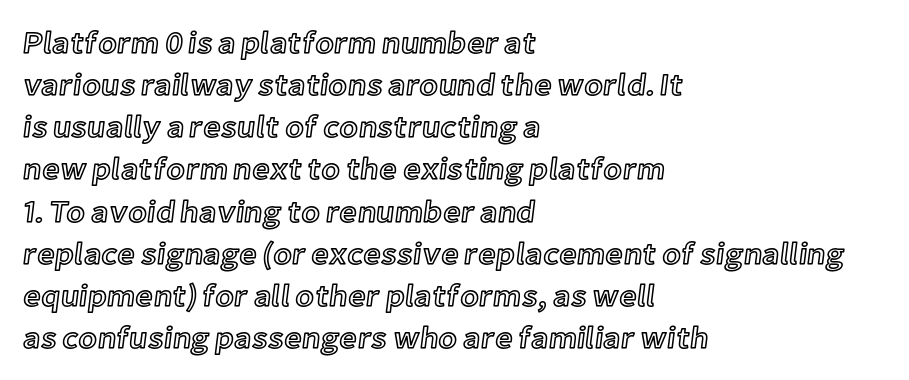
Compared with typical body copy, the letter spacing here is the same. A bare baseline throughout the passage. Varying glyph widths throughout — classic text-font behaviour. These lines sit exactly where default settings would place them.
